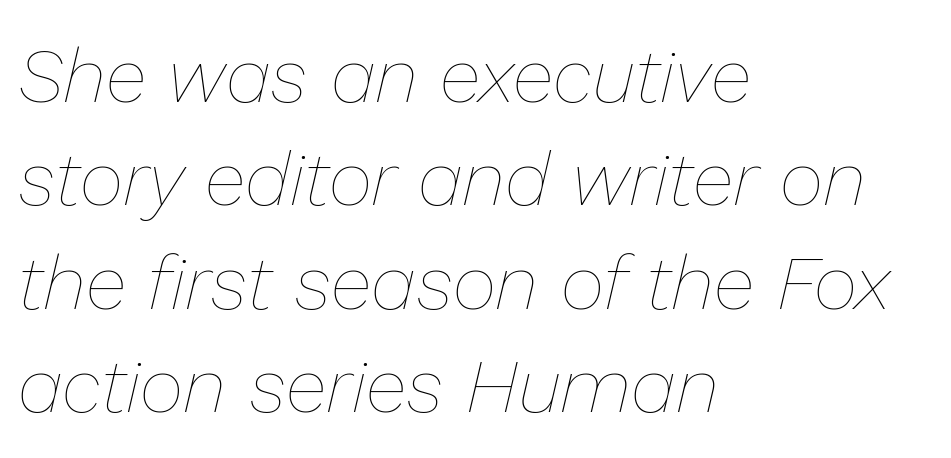
Q: Is the text bold? A: No.
Q: Is the text italic (slanted)? A: Yes, it leans right by about 13 degrees.
Q: Is the text underlined? A: No.
Q: How is the paragraph aligned? A: Left-aligned.
Q: Is the spacing between letters normal or unusually wide? A: Normal.
Q: Is the spacing between lines tight, normal or loose? A: Normal.
Q: Width (condensed, normal, or wide)? A: Normal.
Q: Stroke contrast? A: Low.
Q: x-height? A: Medium.
Q: Monospaced? A: No.
